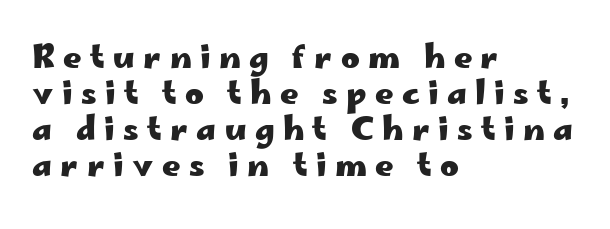
Q: Is the text bold? A: Yes.
Q: Is the text italic (slanted)? A: No, it is upright.
Q: Is the typeface a serif or a sans-serif typeface? A: Sans-serif.
Q: Is the text underlined? A: No.
Q: How is the paragraph aligned? A: Left-aligned.
Q: Is the spacing between letters normal or unusually wide? A: Unusually wide.
Q: Is the spacing between lines tight, normal or loose? A: Tight.
Q: Width (condensed, normal, or wide)? A: Wide.
Q: Stroke contrast? A: Low.
Q: x-height? A: Small.
Q: Monospaced? A: No.
